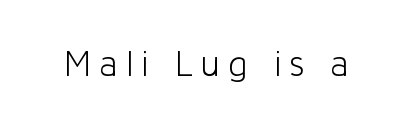
Tracking here is generous; glyphs stand well apart from one another. Stroke mass is kept to a normal reading level or below. Looks like regular typesetting: each glyph gets only the width it needs. The baseline area is clear.
